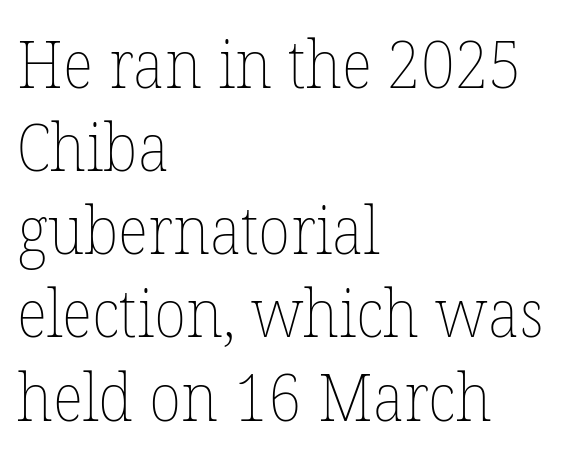
{"italic": "no", "bold": "no", "weight": "thin", "width": "normal", "stroke_contrast": "low", "x_height": "medium", "monospaced": "no", "underline": "no", "align": "left", "line_spacing": "normal", "line_spacing_ratio": 1.26, "letter_spacing": "normal", "letter_spacing_em": 0.0, "glyph_px": 66}
